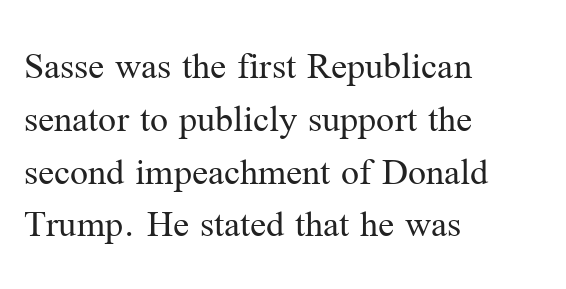
Is the letter spacing exaggerated? No — it looks like the ordinary default. The letters stand straight up with perfectly vertical stems. The foot of each line stays bare and open. Regarding serifs, this sample has them. Spacing verdict: proportional, widths tailored to each character. Bold? No — there's no thickening of the strokes.
